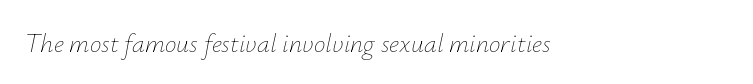
Q: Is the text bold? A: No.
Q: Is the text italic (slanted)? A: Yes, it leans right by about 12 degrees.
Q: Is the text underlined? A: No.
Q: How is the paragraph aligned? A: Left-aligned.
Q: Is the spacing between letters normal or unusually wide? A: Normal.
